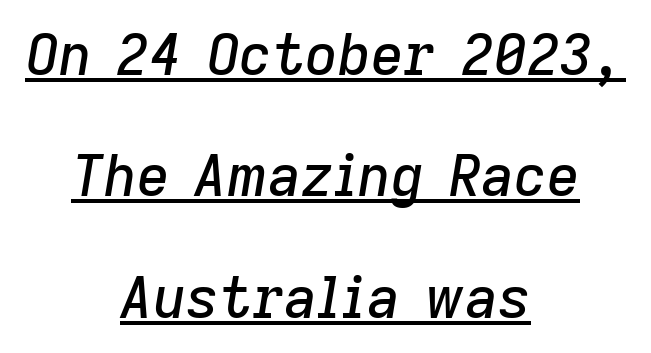
Q: Is the text italic (slanted)? A: Yes, it leans right by about 9 degrees.
Q: Is the text underlined? A: Yes.
Q: How is the paragraph aligned? A: Centered.
Q: Is the spacing between letters normal or unusually wide? A: Normal.
Q: Is the spacing between lines tight, normal or loose? A: Loose.
Q: Width (condensed, normal, or wide)? A: Normal.
Q: Stroke contrast? A: Low.
Q: x-height? A: Medium.
Q: Monospaced? A: No.
